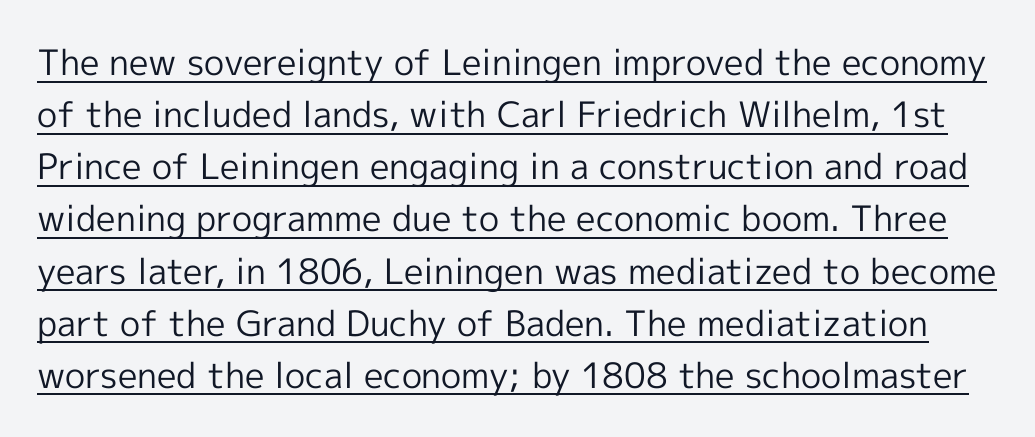
The image shows 35 px regular-weight sans-serif type, upright; set normal line spacing (1.49x), normal letter spacing, underlined; a medium x-height.
